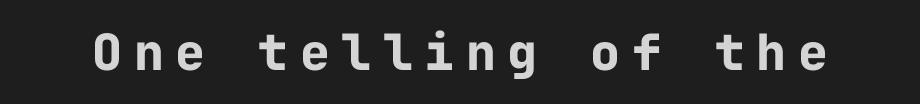
Descenders are the only things crossing below the line. You could only call the tracking loose — the letters float apart. Serifs: no, the terminals of the letterforms are clean. The lettering stays uniformly vertical, giving the passage a roman look. Is this a fixed-width face? Yes — each glyph sits in an identical cell. Students, this is bold: see how much ink each stroke carries.
